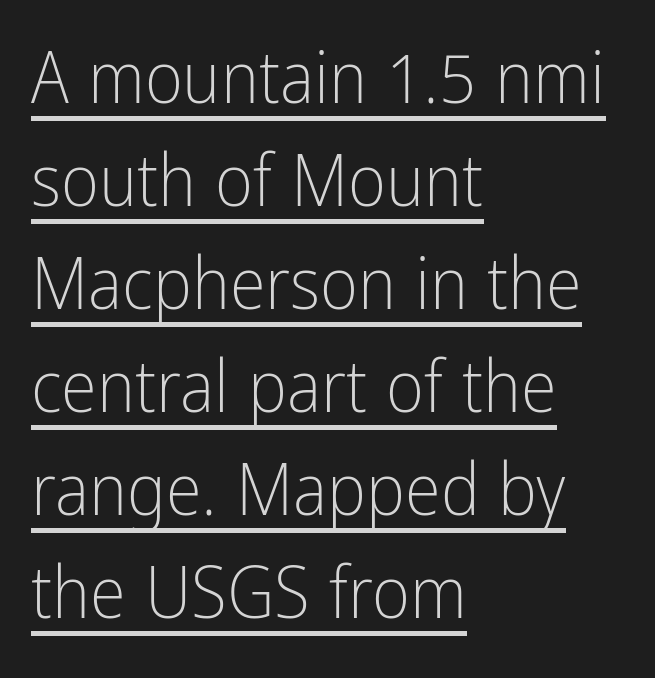
The image shows 73 px light, condensed sans-serif type, upright; set left-aligned, normal line spacing (1.41x), normal letter spacing, underlined; low stroke contrast and a medium x-height.
